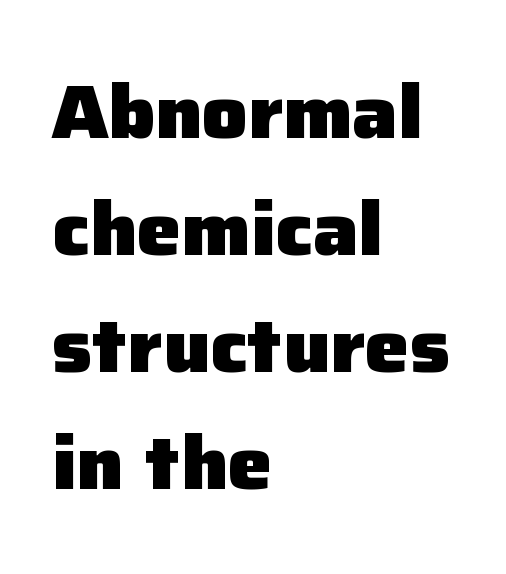
{"serif": "no", "italic": "no", "bold": "yes", "weight": "heavy", "width": "normal", "stroke_contrast": "low", "x_height": "medium", "monospaced": "no", "underline": "no", "align": "left", "line_spacing": "normal", "line_spacing_ratio": 1.56, "letter_spacing": "normal", "letter_spacing_em": 0.0, "glyph_px": 75}
